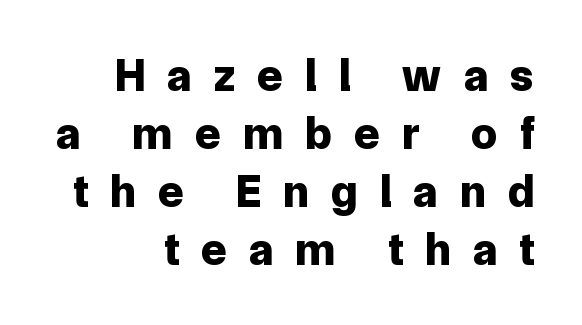
Q: Is the text bold? A: Yes.
Q: Is the text italic (slanted)? A: No, it is upright.
Q: Is the typeface a serif or a sans-serif typeface? A: Sans-serif.
Q: Is the text underlined? A: No.
Q: How is the paragraph aligned? A: Right-aligned.
Q: Is the spacing between letters normal or unusually wide? A: Unusually wide.
Q: Is the spacing between lines tight, normal or loose? A: Normal.
Q: Width (condensed, normal, or wide)? A: Normal.
Q: Stroke contrast? A: Low.
Q: x-height? A: Medium.
Q: Monospaced? A: No.
